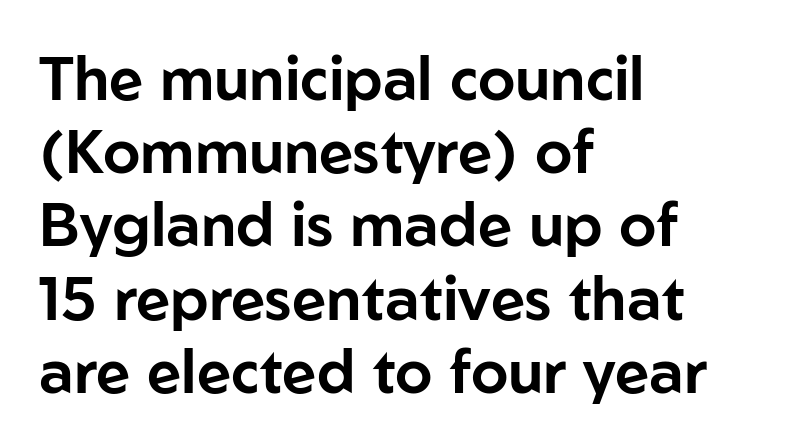
{"serif": "no", "italic": "no", "width": "normal", "stroke_contrast": "low", "x_height": "medium", "monospaced": "no", "underline": "no", "align": "left", "line_spacing_ratio": 1.22, "letter_spacing": "normal", "letter_spacing_em": 0.0, "glyph_px": 60}
